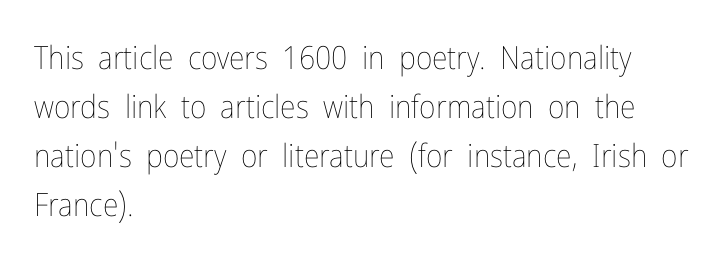
{"italic": "no", "bold": "no", "weight": "thin", "width": "condensed", "stroke_contrast": "low", "x_height": "medium", "monospaced": "no", "underline": "no", "align": "left", "line_spacing": "normal", "line_spacing_ratio": 1.53, "letter_spacing": "normal", "letter_spacing_em": 0.0, "glyph_px": 32}
